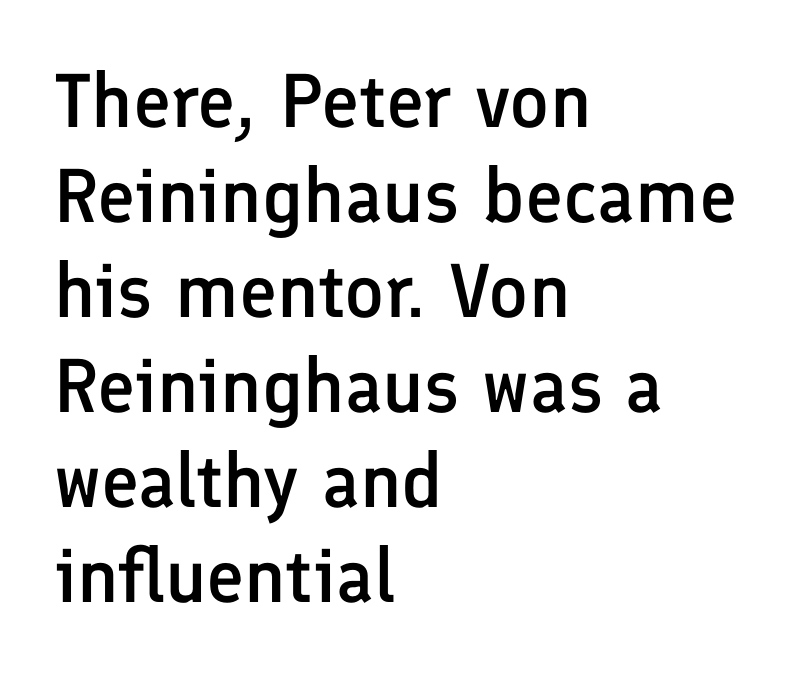
{"serif": "no", "italic": "no", "bold": "semi", "weight": "semibold", "width": "normal", "stroke_contrast": "low", "x_height": "medium", "monospaced": "no", "underline": "no", "align": "left", "line_spacing": "normal", "line_spacing_ratio": 1.25, "letter_spacing": "normal", "letter_spacing_em": 0.0, "glyph_px": 76}
